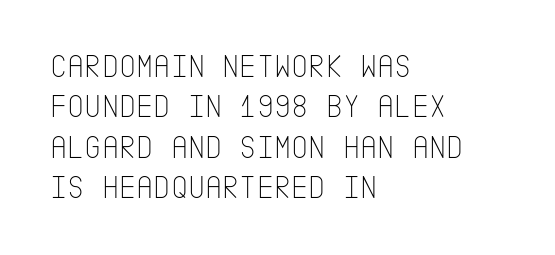
{"serif": "no", "italic": "no", "bold": "no", "weight": "thin", "width": "condensed", "stroke_contrast": "low", "x_height": "large", "underline": "no", "align": "left", "line_spacing_ratio": 1.22, "letter_spacing": "normal", "letter_spacing_em": 0.0, "glyph_px": 33}
